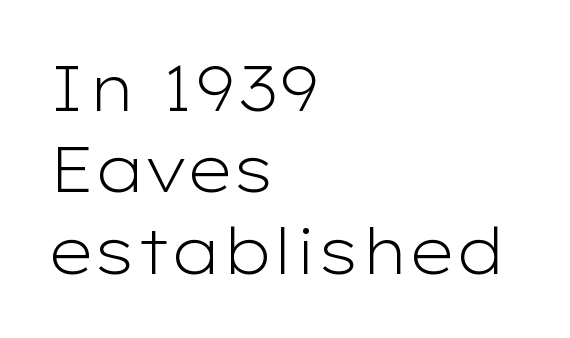
{"serif": "no", "italic": "no", "bold": "no", "weight": "light", "width": "wide", "stroke_contrast": "low", "x_height": "medium", "monospaced": "no", "underline": "no", "align": "left", "line_spacing": "normal", "line_spacing_ratio": 1.29, "letter_spacing": "normal", "letter_spacing_em": 0.0, "glyph_px": 63}
